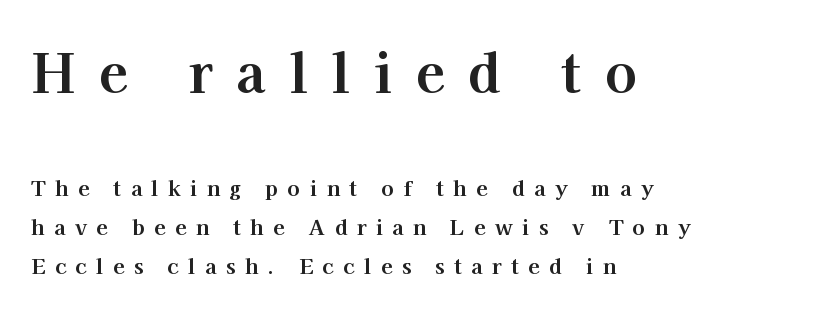
{"serif": "yes", "italic": "no", "bold": "yes", "weight": "bold", "width": "normal", "stroke_contrast": "high", "x_height": "medium", "monospaced": "no", "underline": "no", "align": "left", "line_spacing_ratio": 1.85, "letter_spacing": "wide", "letter_spacing_em": 0.45, "larger_block": "first", "size_ratio": 2.52, "glyph_px": 53}
